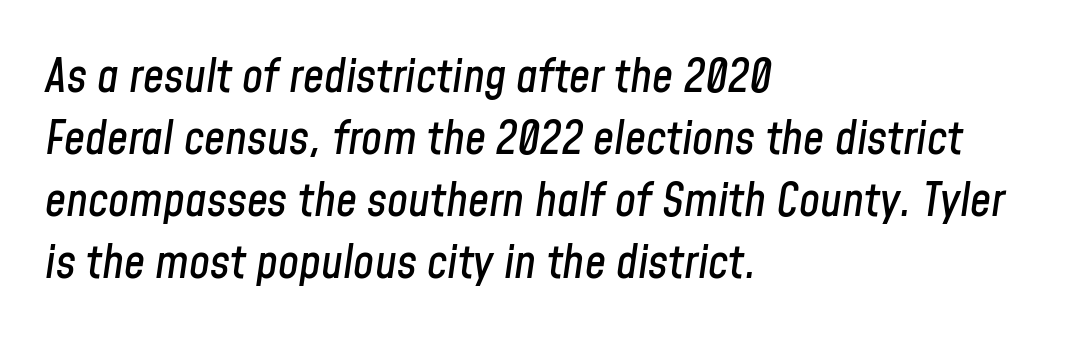
{"italic": "yes", "lean": "right", "slant_degrees": 8, "width": "condensed", "stroke_contrast": "low", "x_height": "medium", "monospaced": "no", "underline": "no", "align": "left", "line_spacing": "normal", "line_spacing_ratio": 1.32, "letter_spacing": "normal", "letter_spacing_em": 0.0, "glyph_px": 47}
